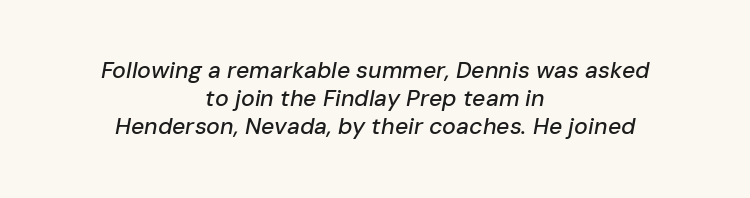
{"italic": "yes", "lean": "right", "slant_degrees": 10, "underline": "no", "align": "center", "line_spacing_ratio": 1.22, "letter_spacing": "normal", "letter_spacing_em": 0.0, "glyph_px": 23}
